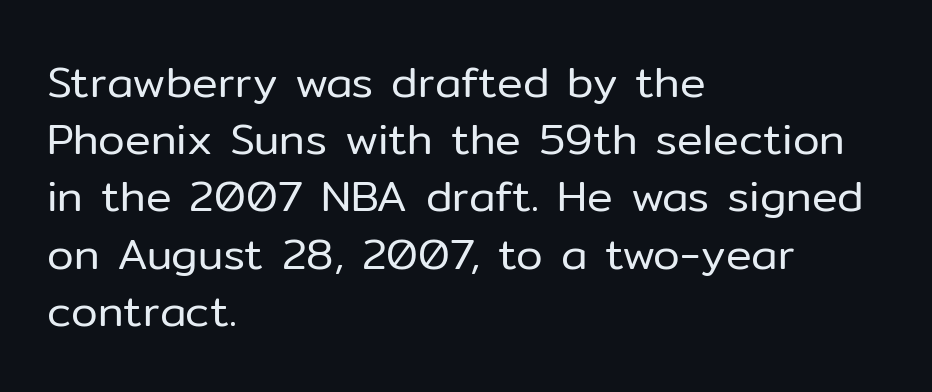
Q: Is the text bold? A: No.
Q: Is the text italic (slanted)? A: No, it is upright.
Q: Is the typeface a serif or a sans-serif typeface? A: Sans-serif.
Q: Is the text underlined? A: No.
Q: How is the paragraph aligned? A: Left-aligned.
Q: Is the spacing between letters normal or unusually wide? A: Normal.
Q: Is the spacing between lines tight, normal or loose? A: Normal.
Q: Width (condensed, normal, or wide)? A: Normal.
Q: Stroke contrast? A: Low.
Q: x-height? A: Medium.
Q: Monospaced? A: No.
